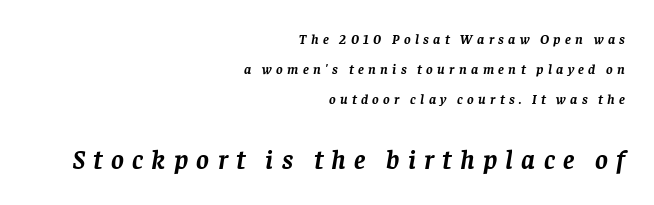
The image shows 27 px bold type, italic (leaning right); set right-aligned, loose line spacing (2.13x), unusually wide letter spacing (+0.31 em), not underlined; the second (bottom) block is 1.93x larger.
